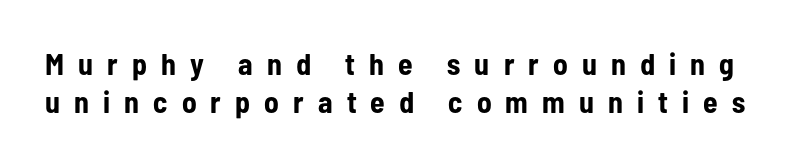
{"serif": "no", "italic": "no", "bold": "yes", "weight": "bold", "width": "condensed", "stroke_contrast": "low", "x_height": "medium", "monospaced": "no", "underline": "no", "line_spacing": "normal", "line_spacing_ratio": 1.28, "letter_spacing": "wide", "letter_spacing_em": 0.47, "glyph_px": 30}
